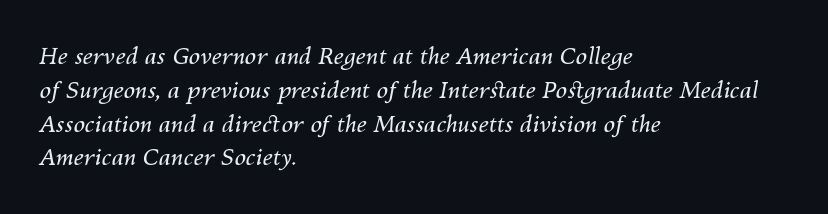
What stands out about the letter spacing? Nothing — it is the standard amount. The line-height multiplier appears to be the usual default. The rag falls on the right side of this text block. These glyphs show unthickened strokes, regular width or finer. Rule under the text: the space is simply empty.
